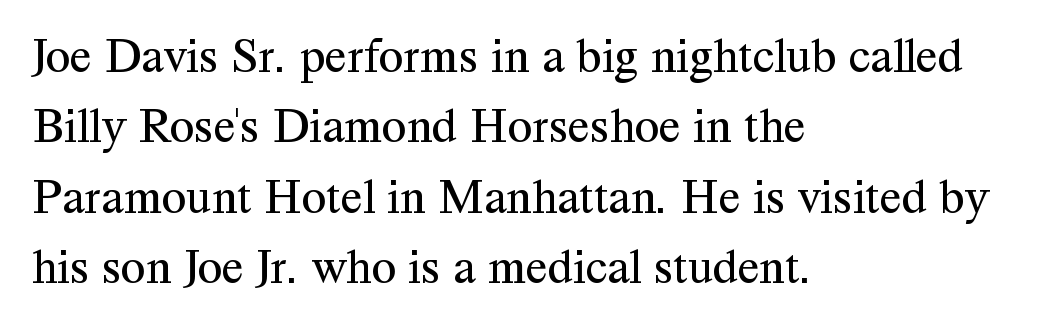
Q: Is the text bold? A: No.
Q: Is the text italic (slanted)? A: No, it is upright.
Q: Is the typeface a serif or a sans-serif typeface? A: Serif.
Q: Is the text underlined? A: No.
Q: How is the paragraph aligned? A: Left-aligned.
Q: Is the spacing between letters normal or unusually wide? A: Normal.
Q: Is the spacing between lines tight, normal or loose? A: Normal.
Q: Width (condensed, normal, or wide)? A: Normal.
Q: Stroke contrast? A: Medium.
Q: x-height? A: Medium.
Q: Monospaced? A: No.
